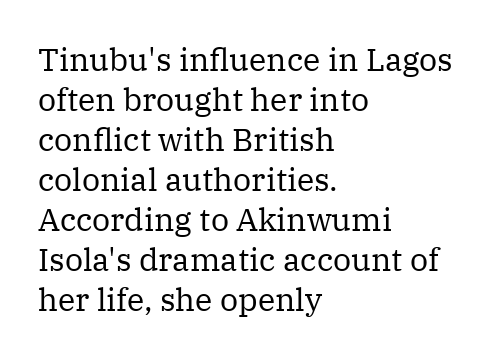
The image shows 32 px regular-weight serif type, upright; set left-aligned, normal line spacing (1.25x), normal letter spacing, not underlined; medium stroke contrast and a medium x-height.
